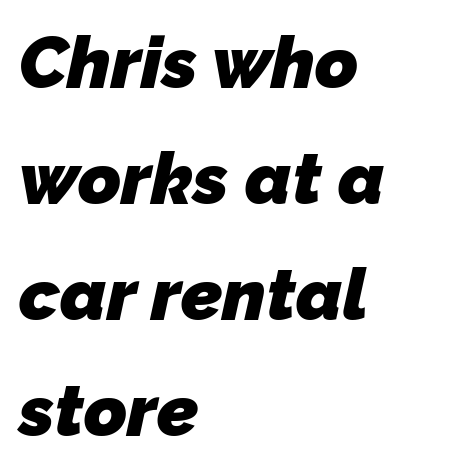
All the whitespace from short lines collects on the right. A bare baseline throughout the passage. The line-height multiplier appears to be the usual default. Font category for this specimen: sans-serif. The tracking reads as untouched default to a designer's eye.
